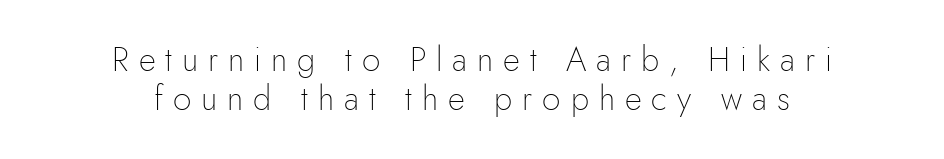
{"serif": "no", "italic": "no", "bold": "no", "weight": "thin", "width": "normal", "stroke_contrast": "low", "x_height": "small", "monospaced": "no", "underline": "no", "align": "center", "line_spacing_ratio": 1.19, "letter_spacing": "wide", "letter_spacing_em": 0.3, "glyph_px": 33}
